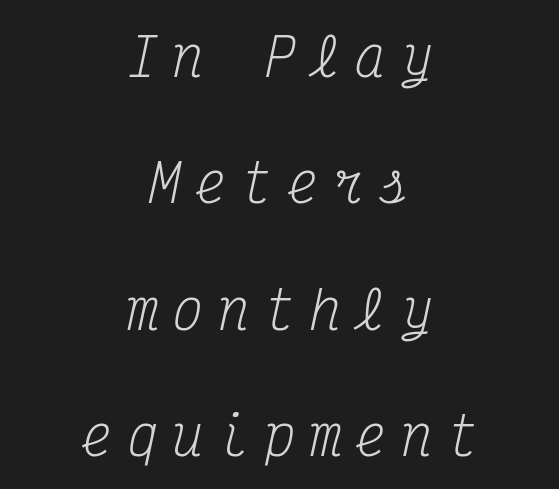
Notice the wide empty band between every row — that's loose leading. Visually the block forms a symmetrical silhouette, jagged on both flanks. Letters rest on an invisible, unmarked baseline. The letterforms stand isolated, each surrounded by extra space.
